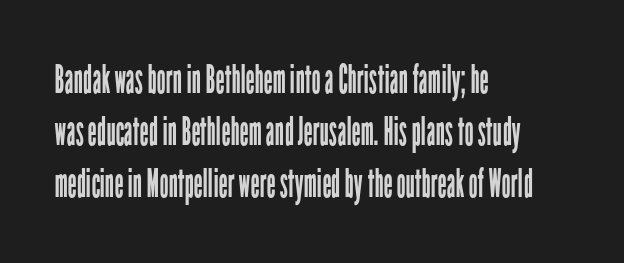
The image shows 40 px regular-weight, condensed sans-serif type, upright; set left-aligned, normal line spacing (1.3x), normal letter spacing, not underlined; low stroke contrast and a medium x-height.
